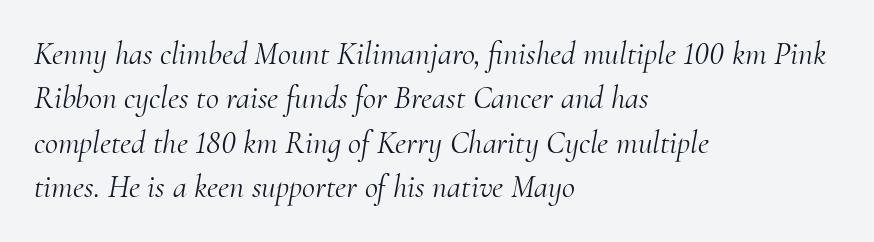
The image shows 32 px light serif type, italic (leaning right); set left-aligned, normal line spacing (1.39x), normal letter spacing, not underlined; medium stroke contrast and a small x-height.
